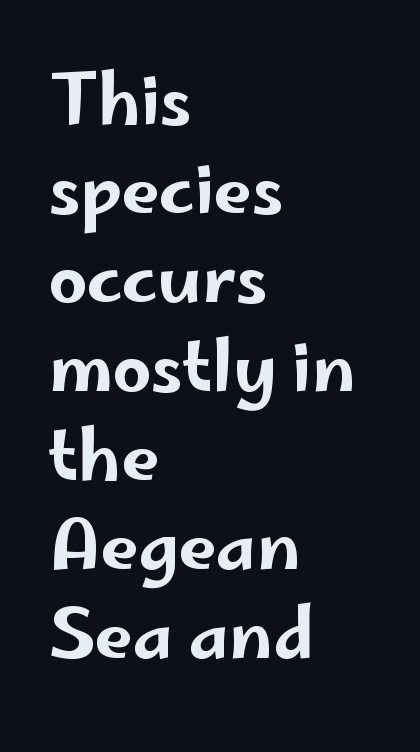
{"serif": "no", "italic": "no", "width": "wide", "stroke_contrast": "low", "x_height": "small", "monospaced": "no", "underline": "no", "align": "left", "line_spacing": "normal", "line_spacing_ratio": 1.31, "letter_spacing": "normal", "letter_spacing_em": 0.0, "glyph_px": 68}
